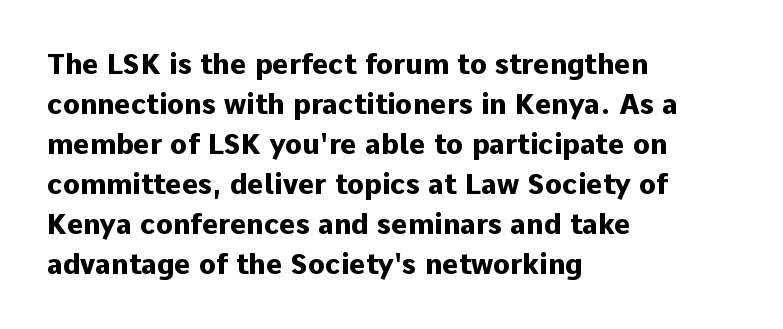
Q: Is the text bold? A: Yes.
Q: Is the text italic (slanted)? A: No, it is upright.
Q: Is the typeface a serif or a sans-serif typeface? A: Sans-serif.
Q: Is the text underlined? A: No.
Q: How is the paragraph aligned? A: Left-aligned.
Q: Is the spacing between letters normal or unusually wide? A: Normal.
Q: Is the spacing between lines tight, normal or loose? A: Normal.
Q: Width (condensed, normal, or wide)? A: Normal.
Q: Stroke contrast? A: Low.
Q: x-height? A: Medium.
Q: Monospaced? A: No.
